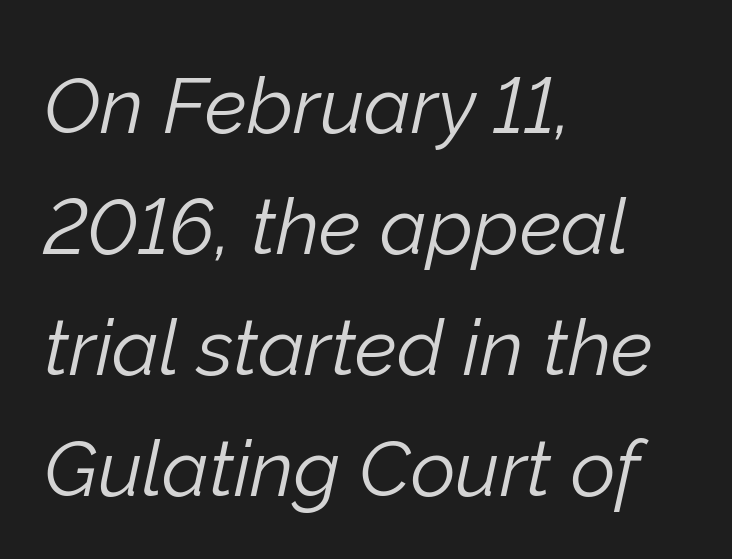
The designer left line spacing at the default. Teacher's note: observe the even left margin — that is flush-left alignment. Think of a printed novel: that variable character pitch is what you see here. You can tell it's italic because the verticals aren't actually vertical.
